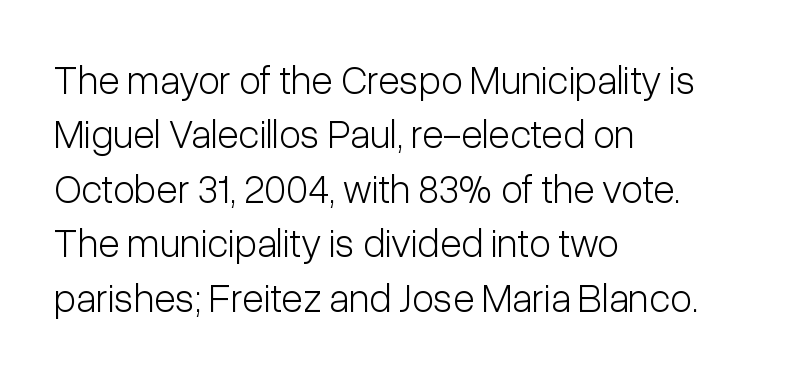
{"serif": "no", "italic": "no", "bold": "no", "weight": "light", "width": "condensed", "stroke_contrast": "low", "x_height": "medium", "monospaced": "no", "underline": "no", "align": "left", "line_spacing": "normal", "line_spacing_ratio": 1.36, "letter_spacing": "normal", "letter_spacing_em": 0.0, "glyph_px": 40}
